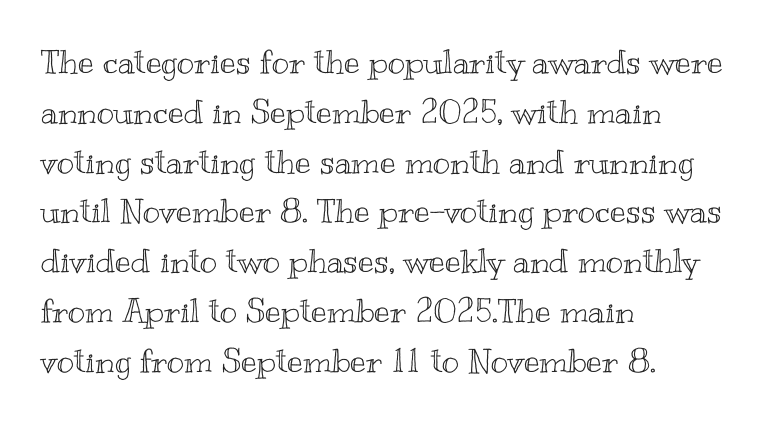
{"italic": "no", "width": "wide", "x_height": "small", "monospaced": "no", "underline": "no", "align": "left", "line_spacing": "normal", "line_spacing_ratio": 1.51, "letter_spacing": "normal", "letter_spacing_em": 0.0, "glyph_px": 33}
